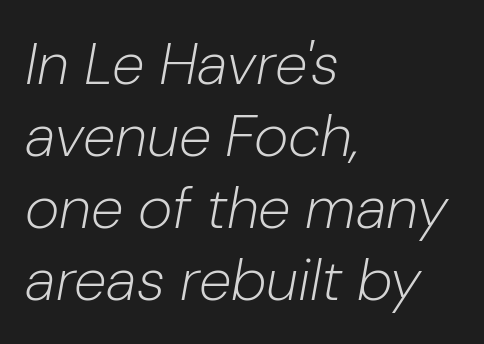
{"italic": "yes", "lean": "right", "slant_degrees": 10, "bold": "no", "weight": "light", "width": "normal", "stroke_contrast": "low", "x_height": "medium", "monospaced": "no", "underline": "no", "align": "left", "line_spacing_ratio": 1.22, "letter_spacing": "normal", "letter_spacing_em": 0.0, "glyph_px": 59}
